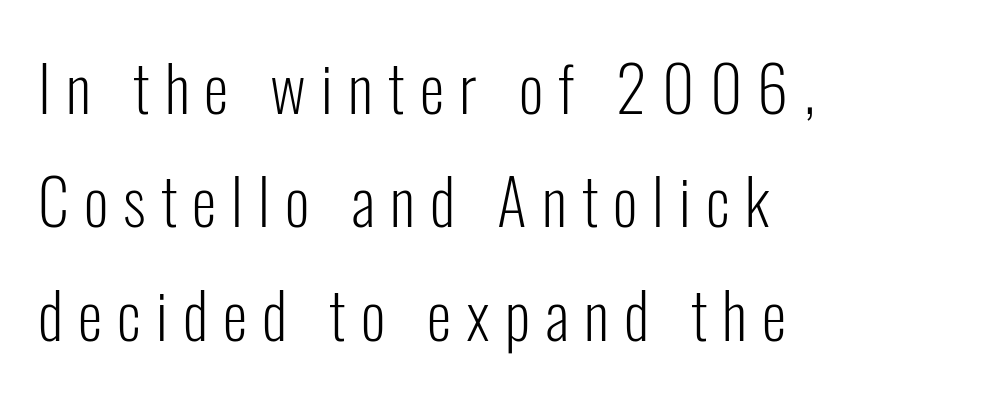
Summary of weight: not heavy and not bold. If you drew a line through each stem, it would be perfectly vertical. A typesetter would call this heavily tracked-out type. In CSS terms this would be text-align: left. The words here are not underlined.
